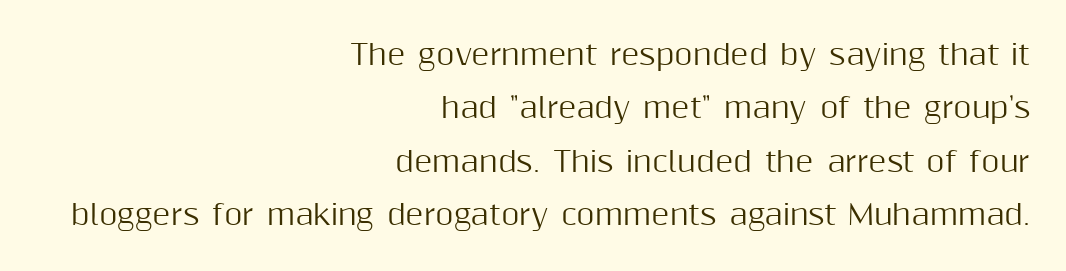
The typography opts for an upright posture over an oblique one. A sans-serif font was chosen for this passage. The strip under each line holds only bare page. Leading is clearly above the norm, producing a sparse column.
